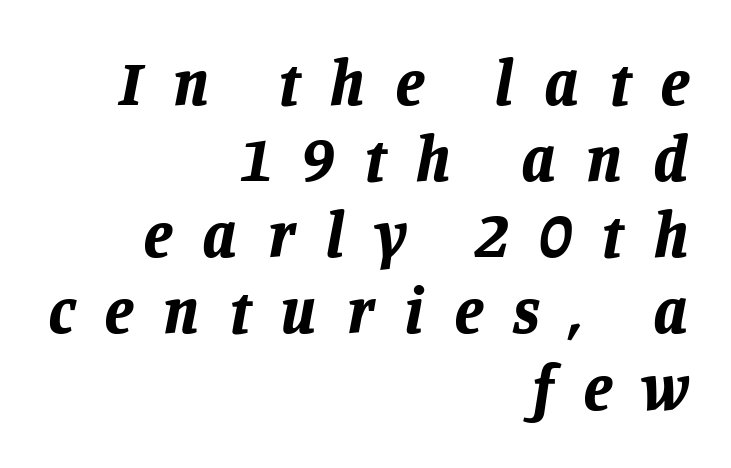
Clear beneath every line of the passage. The ragged edge is on the left, which tells us the setting is flush right. Short note: letters widely spaced. Here the designer chose a conventional face with non-uniform glyph widths. Does the weight exceed regular? Yes, all the way to bold. It's the slanting kind of type.
